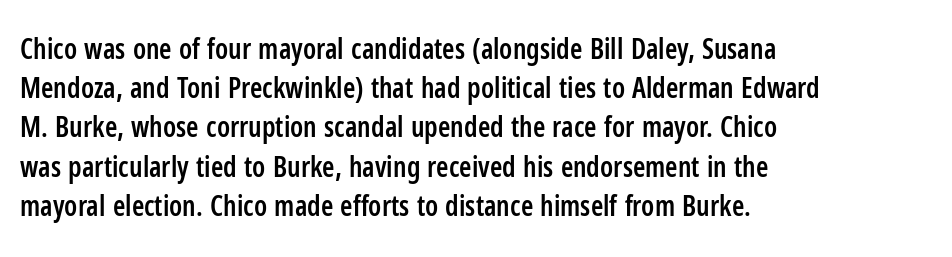
{"serif": "no", "italic": "no", "bold": "semi", "weight": "semibold", "width": "condensed", "stroke_contrast": "low", "x_height": "medium", "monospaced": "no", "underline": "no", "align": "left", "line_spacing": "normal", "line_spacing_ratio": 1.4, "letter_spacing": "normal", "letter_spacing_em": 0.0, "glyph_px": 28}
